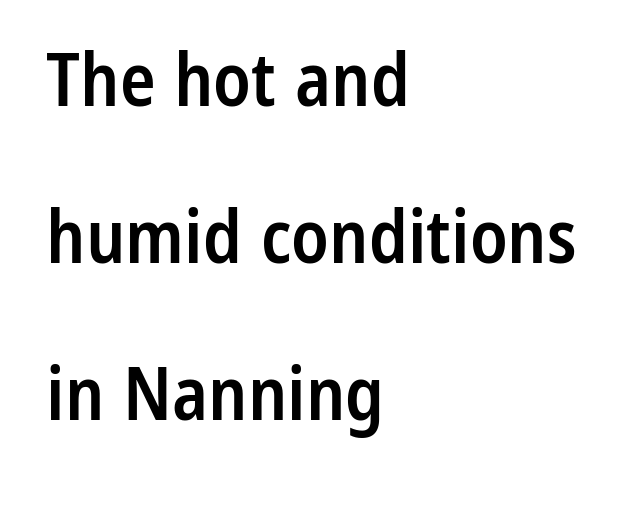
The image shows 74 px semibold, condensed sans-serif type, upright; set left-aligned, loose line spacing (2.12x), normal letter spacing, not underlined; low stroke contrast and a medium x-height.
